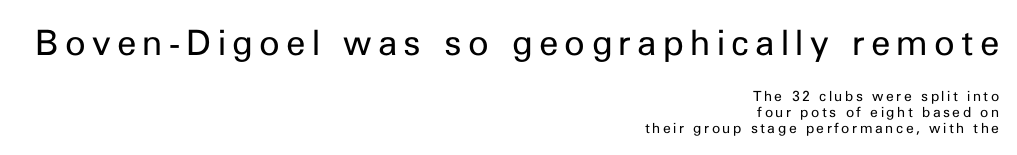
Vertical spacing — tight. A quiet, ordinary-to-light weight characterises the typeface. Decoration check: the copy has no underline. Serif or sans? Sans — the stroke terminals are bare.
